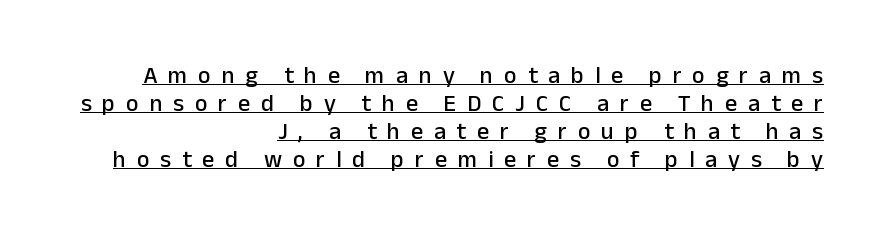
Glyph-to-glyph distance is far greater than everyday printed text. If you drew a line through each stem, it would be perfectly vertical. Every row of glyphs terminates at an identical x-position on the right. The rendering uses the underline text-decoration.
